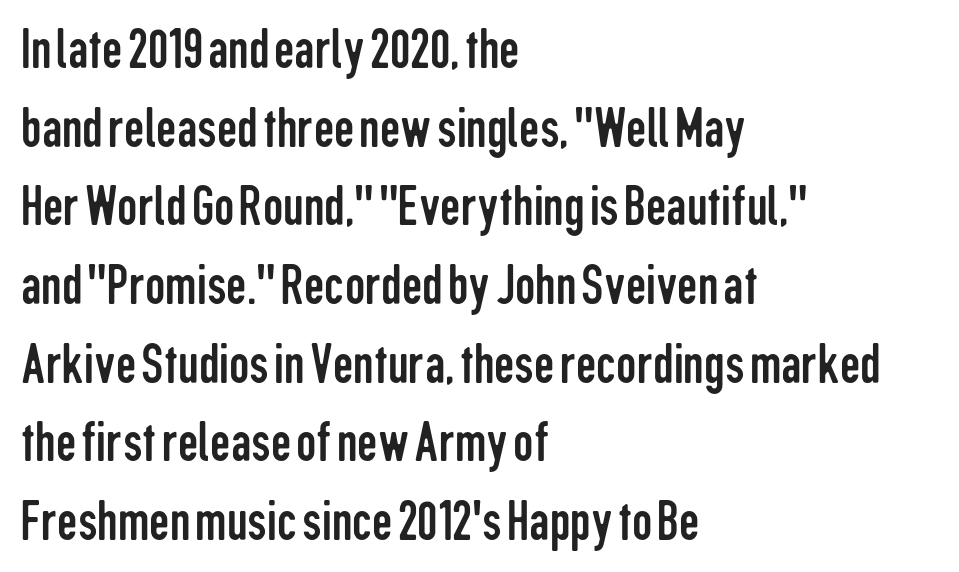
Q: Is the text bold? A: No.
Q: Is the text italic (slanted)? A: No, it is upright.
Q: Is the typeface a serif or a sans-serif typeface? A: Sans-serif.
Q: Is the text underlined? A: No.
Q: How is the paragraph aligned? A: Left-aligned.
Q: Is the spacing between letters normal or unusually wide? A: Normal.
Q: Is the spacing between lines tight, normal or loose? A: Normal.
Q: Width (condensed, normal, or wide)? A: Condensed.
Q: Stroke contrast? A: Low.
Q: x-height? A: Medium.
Q: Monospaced? A: No.
